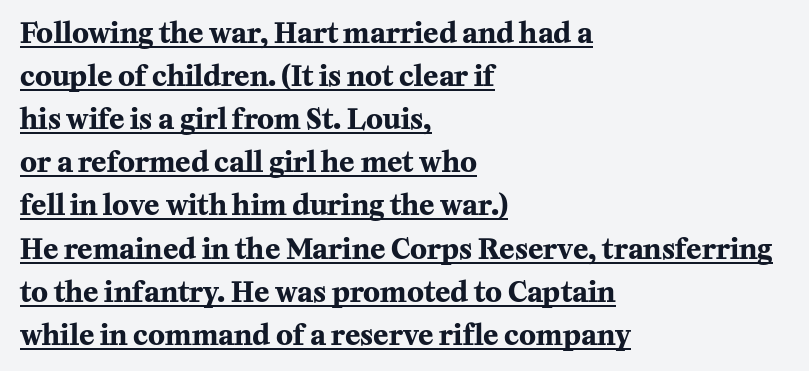
A classic flush-left, rag-right setting is used for this passage. It's the straight-up-and-down kind of type. This sample carries an underscore along the baseline area. You can tell from the footed stems that serif type was used. You could call the tracking neutral — neither tight nor loose. The rendering uses natural spacing where letterforms have individual widths.
